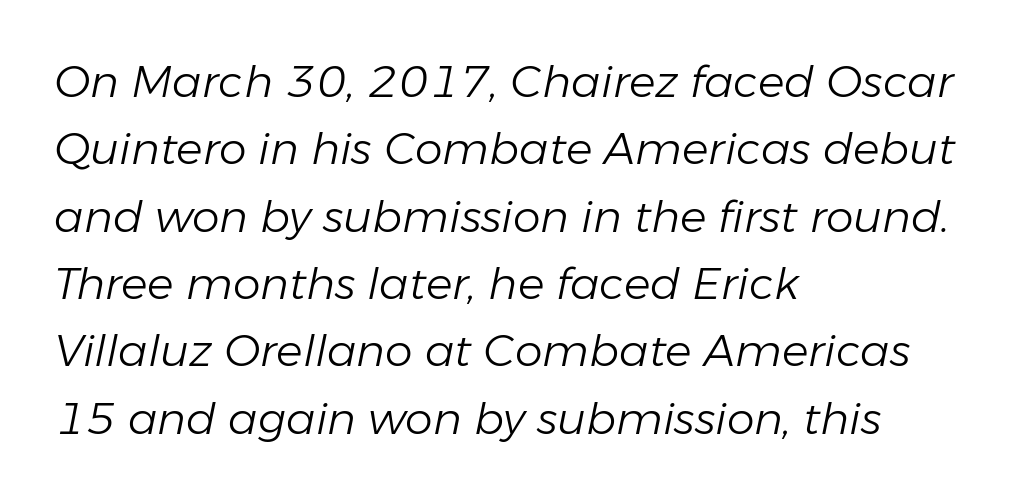
{"italic": "yes", "lean": "right", "slant_degrees": 11, "bold": "no", "weight": "light", "width": "normal", "stroke_contrast": "low", "x_height": "medium", "monospaced": "no", "underline": "no", "align": "left", "line_spacing": "normal", "line_spacing_ratio": 1.53, "letter_spacing": "normal", "letter_spacing_em": 0.0, "glyph_px": 44}
